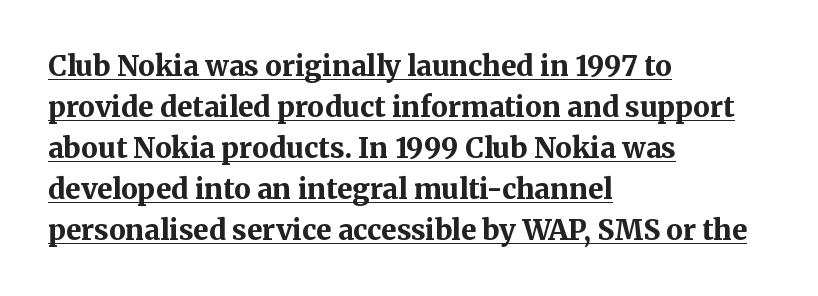
{"serif": "yes", "italic": "no", "bold": "yes", "weight": "bold", "width": "normal", "stroke_contrast": "medium", "x_height": "medium", "monospaced": "no", "underline": "yes", "align": "left", "line_spacing": "normal", "line_spacing_ratio": 1.46, "letter_spacing": "normal", "letter_spacing_em": 0.0, "glyph_px": 28}
